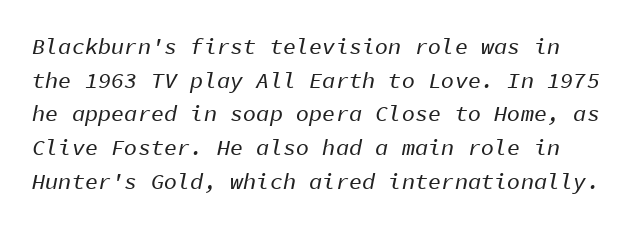
The axis of the letterforms is tilted away from vertical. The specimen omits any rule beneath the text block's lines. Successive baselines arrive at the customary interval. You could call the tracking neutral — neither tight nor loose.
